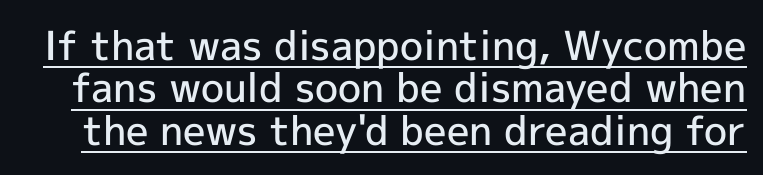
The image shows 40 px semibold sans-serif type, upright; set tight line spacing (1.06x), normal letter spacing, underlined; a medium x-height.
